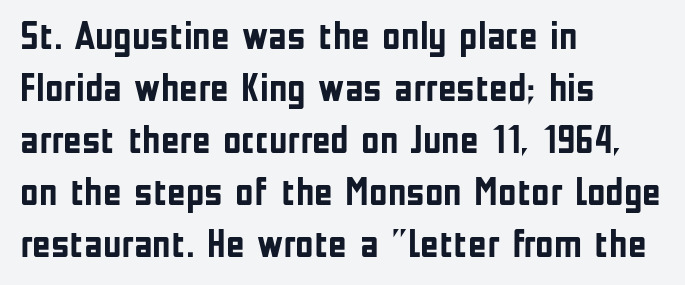
Q: Is the text bold? A: Yes.
Q: Is the text italic (slanted)? A: No, it is upright.
Q: Is the typeface a serif or a sans-serif typeface? A: Sans-serif.
Q: Is the text underlined? A: No.
Q: How is the paragraph aligned? A: Left-aligned.
Q: Is the spacing between letters normal or unusually wide? A: Normal.
Q: Is the spacing between lines tight, normal or loose? A: Normal.
Q: Width (condensed, normal, or wide)? A: Condensed.
Q: Stroke contrast? A: Low.
Q: x-height? A: Medium.
Q: Monospaced? A: No.
